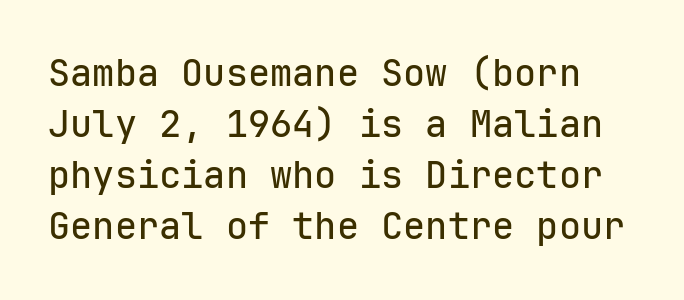
Q: Is the text italic (slanted)? A: No, it is upright.
Q: Is the typeface a serif or a sans-serif typeface? A: Sans-serif.
Q: Is the text underlined? A: No.
Q: Is the spacing between letters normal or unusually wide? A: Normal.
Q: Is the spacing between lines tight, normal or loose? A: Normal.
Q: Width (condensed, normal, or wide)? A: Normal.
Q: Stroke contrast? A: Low.
Q: x-height? A: Medium.
Q: Monospaced? A: Yes.
